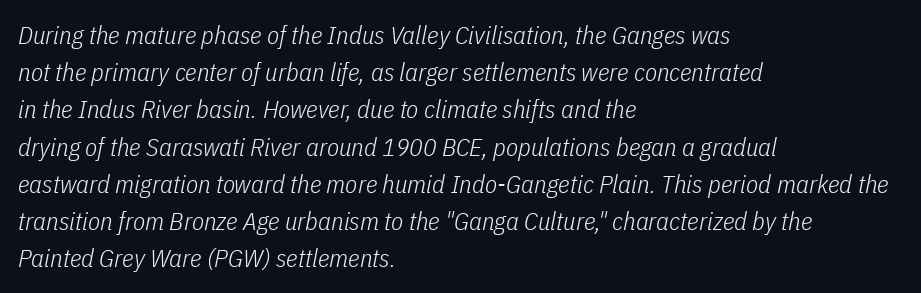
Q: Is the text bold? A: No.
Q: Is the text italic (slanted)? A: Yes, it leans right by about 11 degrees.
Q: Is the text underlined? A: No.
Q: How is the paragraph aligned? A: Left-aligned.
Q: Is the spacing between letters normal or unusually wide? A: Normal.
Q: Is the spacing between lines tight, normal or loose? A: Normal.
